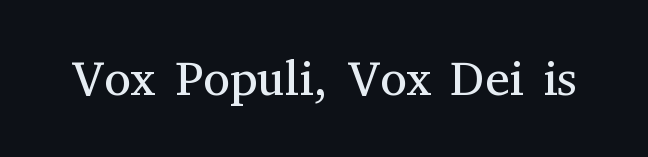
{"serif": "yes", "italic": "no", "bold": "no", "weight": "regular", "width": "normal", "stroke_contrast": "medium", "x_height": "medium", "monospaced": "no", "underline": "no", "letter_spacing": "normal", "letter_spacing_em": 0.0, "glyph_px": 49}
